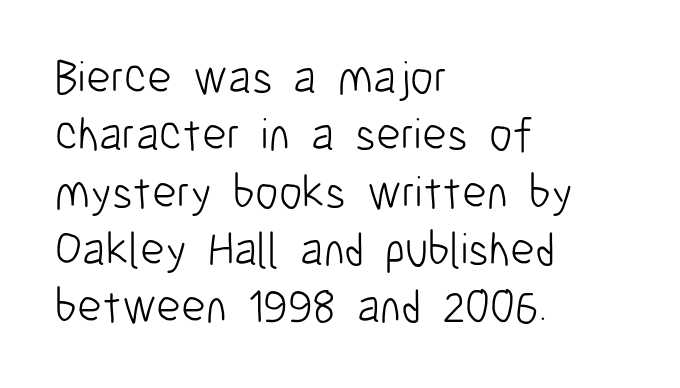
Characters remain perfectly vertical along every line. Check where the strokes stop: nothing finishes them off — pure sans. Underlining? Definitely not there. Bold? No — there's no thickening of the strokes. The line texture is even and compact thanks to regular tracking. Notice how the passage keeps a crisp vertical edge on the left only.
